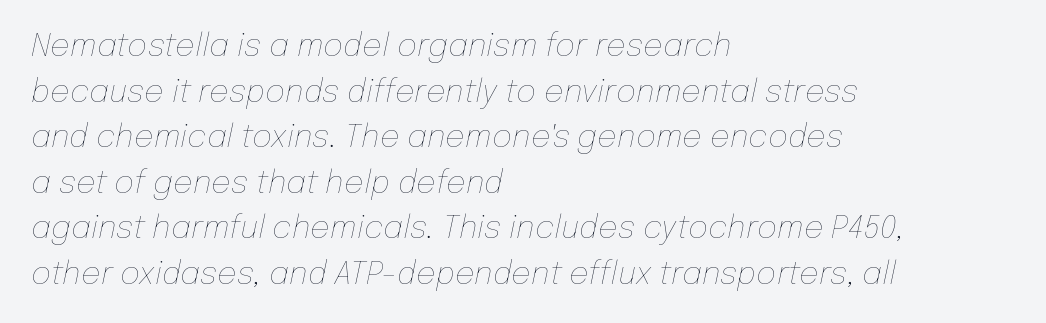
Q: Is the text bold? A: No.
Q: Is the text italic (slanted)? A: Yes, it leans right by about 12 degrees.
Q: Is the text underlined? A: No.
Q: How is the paragraph aligned? A: Left-aligned.
Q: Is the spacing between letters normal or unusually wide? A: Normal.
Q: Is the spacing between lines tight, normal or loose? A: Normal.
Q: Width (condensed, normal, or wide)? A: Normal.
Q: Stroke contrast? A: Low.
Q: x-height? A: Medium.
Q: Monospaced? A: No.
